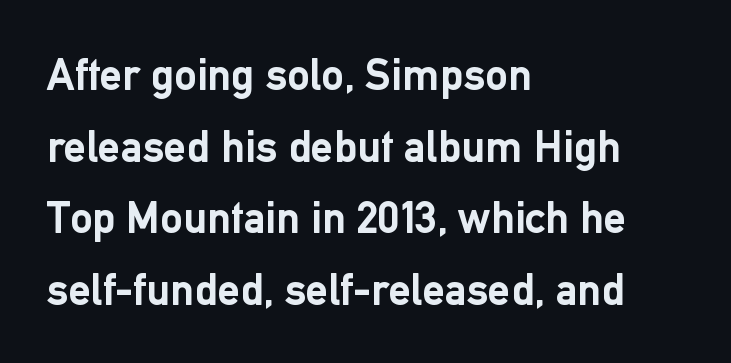
Caption: bold face, heavy strokes. Underline: absent. The passage shown has conventional tracking throughout. No italicization has been applied; the sample stays upright. Honestly, the row spacing looks completely unremarkable. Which margin do the lines hug? The left one — the right edge is uneven.
